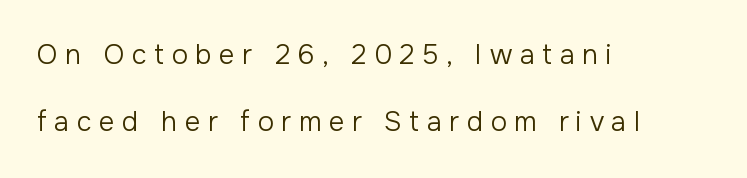
{"italic": "no", "bold": "no", "underline": "no", "align": "left", "line_spacing": "loose", "line_spacing_ratio": 2.5, "letter_spacing": "wide", "letter_spacing_em": 0.28, "glyph_px": 27}
